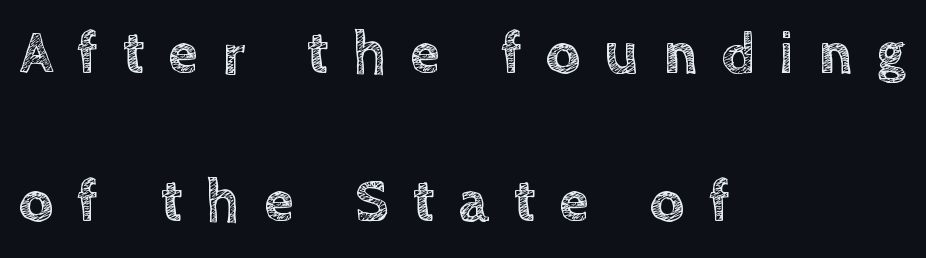
The image shows 60 px text type, upright; set left-aligned, loose line spacing (2.47x), unusually wide letter spacing (+0.4 em), not underlined; a large x-height.
